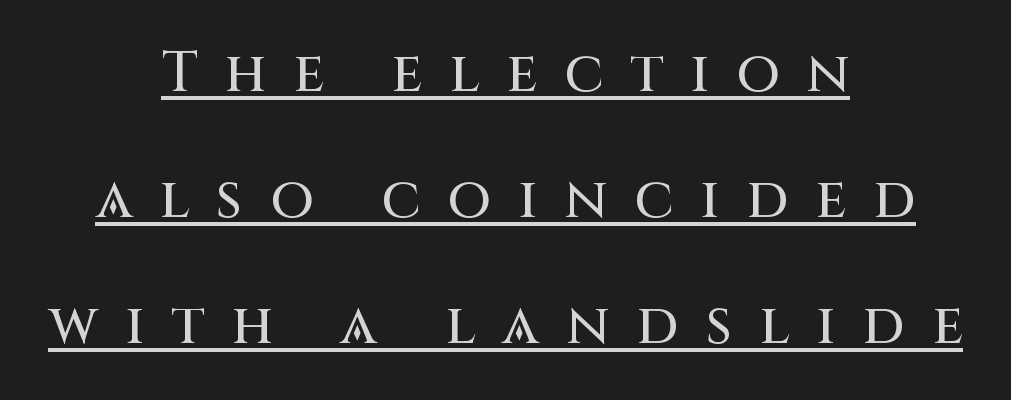
The image shows 56 px sans-serif type, upright; set centered, loose line spacing (2.25x), unusually wide letter spacing (+0.48 em), underlined; medium stroke contrast and a large x-height.
